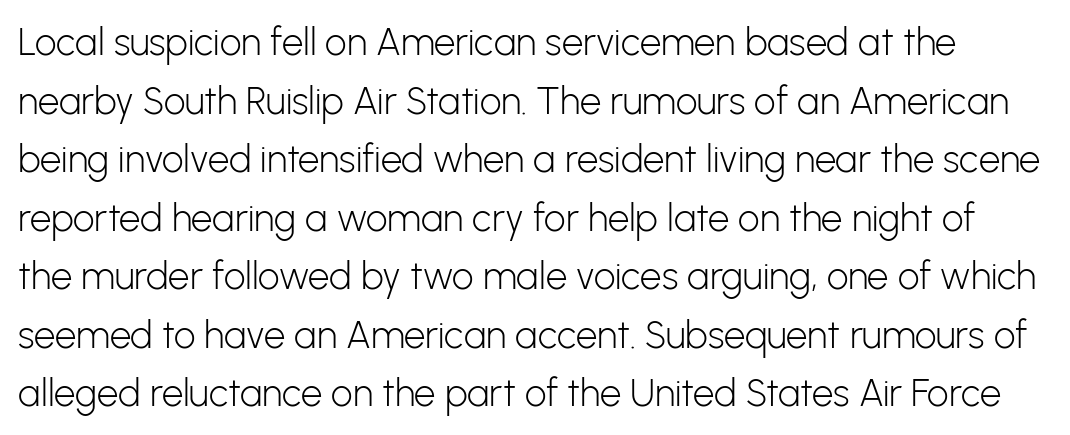
The image shows 38 px light sans-serif type, upright; set normal line spacing (1.54x), normal letter spacing, not underlined; low stroke contrast and a medium x-height.
